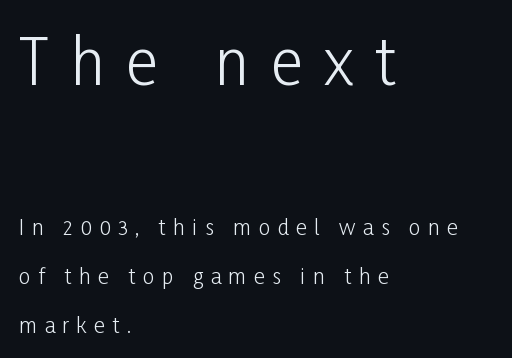
The face used here is rendered with a markedly widened letterfit. Line spacing here is loose. Glance below the letters and you will spot only blank space. Examine the stroke ends and you'll find no serifs. Does the copy run flush right? No — it runs flush left.
